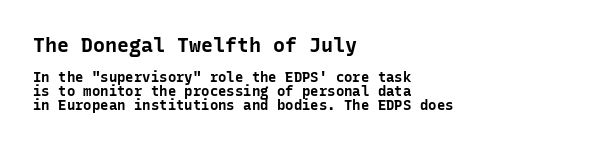
{"italic": "no", "bold": "yes", "underline": "no", "align": "left", "line_spacing": "tight", "line_spacing_ratio": 0.97, "letter_spacing": "normal", "letter_spacing_em": 0.0, "larger_block": "first", "size_ratio": 1.43, "glyph_px": 20}
